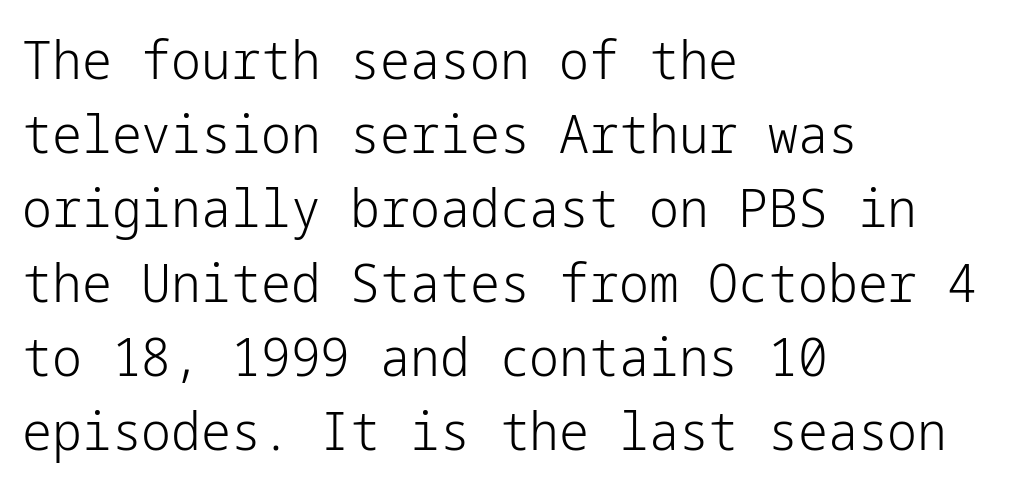
The image shows 53 px light sans-serif type, upright; set left-aligned, normal line spacing (1.4x), normal letter spacing, not underlined; low stroke contrast and a medium x-height.
